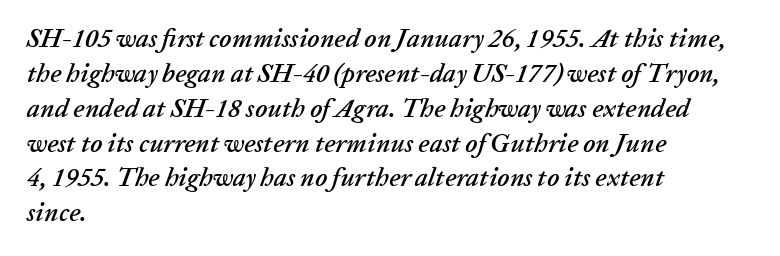
{"italic": "yes", "lean": "right", "slant_degrees": 20, "underline": "no", "align": "left", "line_spacing": "normal", "line_spacing_ratio": 1.34, "letter_spacing": "normal", "letter_spacing_em": 0.0, "glyph_px": 26}
